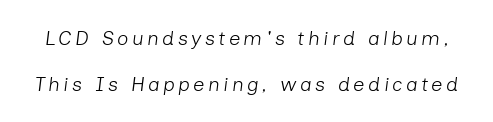
In terms of leading, this rendering errs on the spacious side. Quick note: italic. Vertical stems look standard width or narrower in stroke. The space directly below the letters is spotless.
